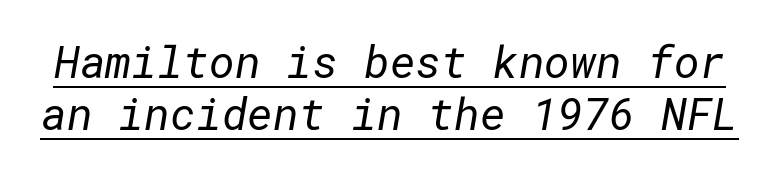
Q: Is the text bold? A: No.
Q: Is the typeface a serif or a sans-serif typeface? A: Sans-serif.
Q: Is the text underlined? A: Yes.
Q: Is the spacing between letters normal or unusually wide? A: Normal.
Q: Width (condensed, normal, or wide)? A: Normal.
Q: Stroke contrast? A: Low.
Q: x-height? A: Medium.
